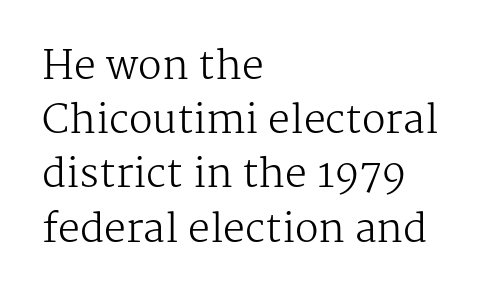
{"serif": "yes", "italic": "no", "bold": "no", "weight": "regular", "width": "normal", "stroke_contrast": "medium", "x_height": "medium", "monospaced": "no", "underline": "no", "align": "left", "line_spacing": "normal", "line_spacing_ratio": 1.39, "letter_spacing": "normal", "letter_spacing_em": 0.0, "glyph_px": 39}
